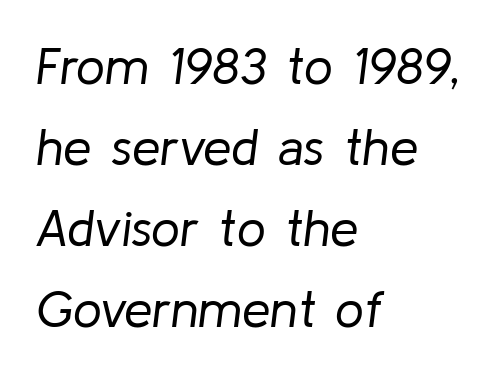
The image shows 51 px regular-weight type, italic (leaning right); set left-aligned, normal line spacing (1.59x), normal letter spacing, not underlined; low stroke contrast and a medium x-height.
